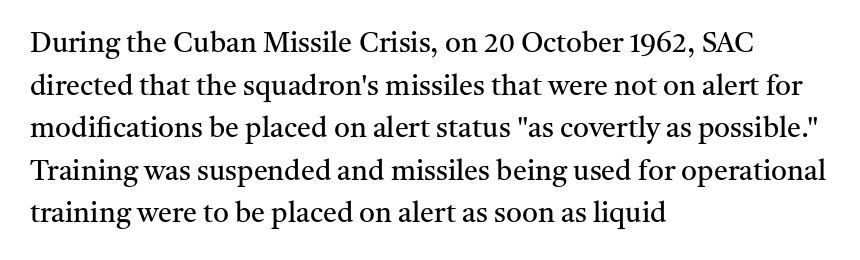
The image shows 28 px regular-weight serif type, upright; set left-aligned, normal line spacing (1.52x), normal letter spacing, not underlined; medium stroke contrast and a medium x-height.
